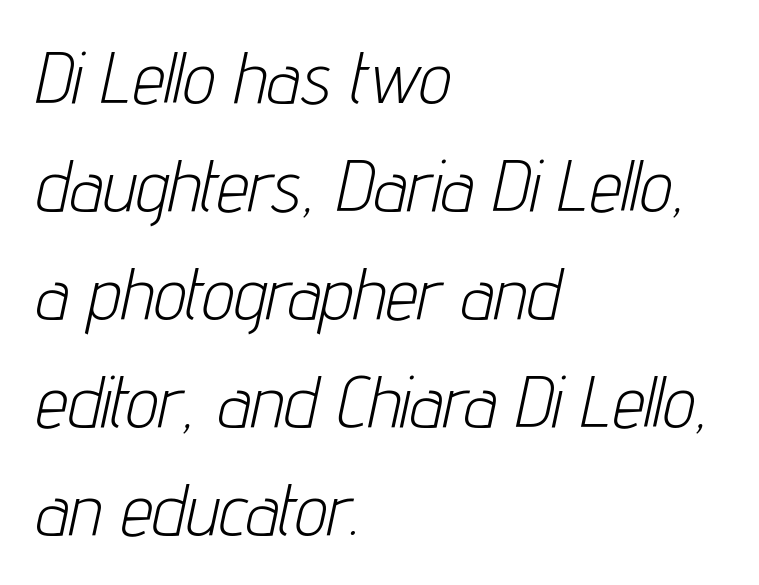
The image shows 72 px light, condensed type, italic (leaning right); set left-aligned, normal line spacing (1.5x), normal letter spacing, not underlined; low stroke contrast and a medium x-height.
